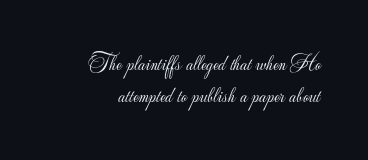
Interline gaps are of average width in this sample. Look at the tracking — it's just the regular setting, nothing added. Quick note: underline off.
